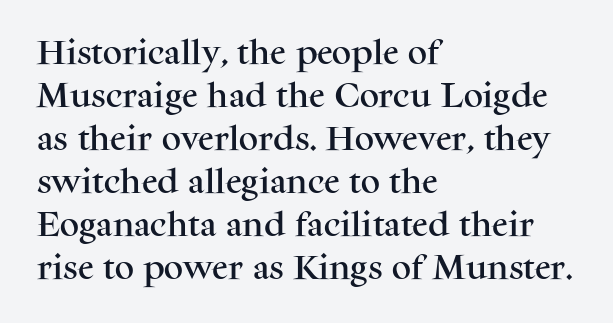
The image shows 27 px text type, upright; set left-aligned, normal line spacing (1.59x), normal letter spacing, not underlined.
